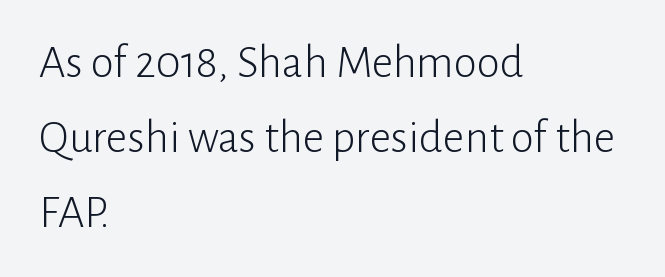
The image shows 47 px light sans-serif type, upright; set left-aligned, normal line spacing (1.6x), normal letter spacing, not underlined; low stroke contrast and a medium x-height.
